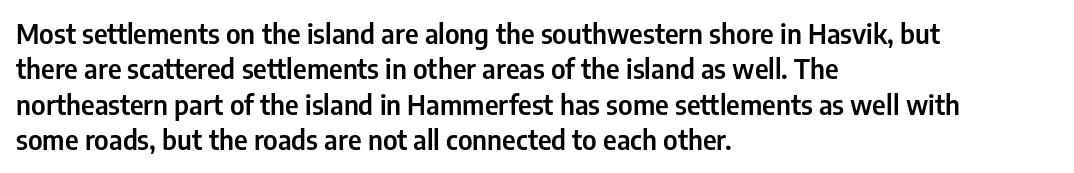
The image shows 27 px text type, upright; set left-aligned, normal line spacing (1.31x), normal letter spacing, not underlined.
